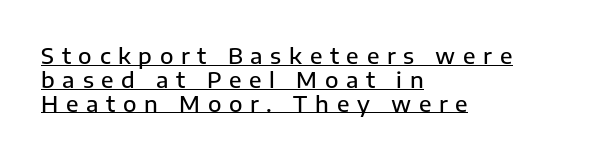
Decoration check: the copy is underlined. Regarding leading, the lines here are crowded together. Characters remain perfectly vertical along every line. Tracking here is generous; glyphs stand well apart from one another. Emphasis by weight is partial: semibold.
